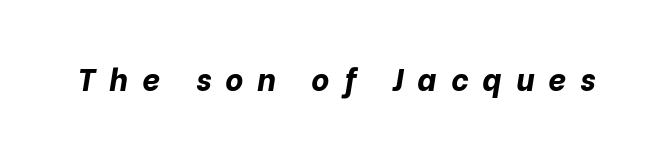
{"italic": "yes", "lean": "right", "slant_degrees": 10, "bold": "yes", "weight": "bold", "width": "normal", "stroke_contrast": "low", "x_height": "medium", "monospaced": "no", "underline": "no", "letter_spacing": "wide", "letter_spacing_em": 0.46, "glyph_px": 31}
